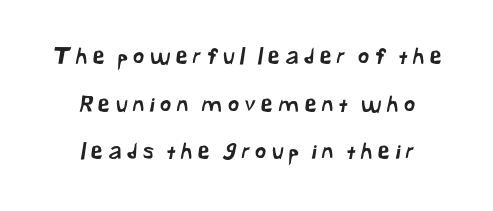
Q: Is the text underlined? A: No.
Q: How is the paragraph aligned? A: Centered.
Q: Is the spacing between letters normal or unusually wide? A: Unusually wide.
Q: Is the spacing between lines tight, normal or loose? A: Loose.
